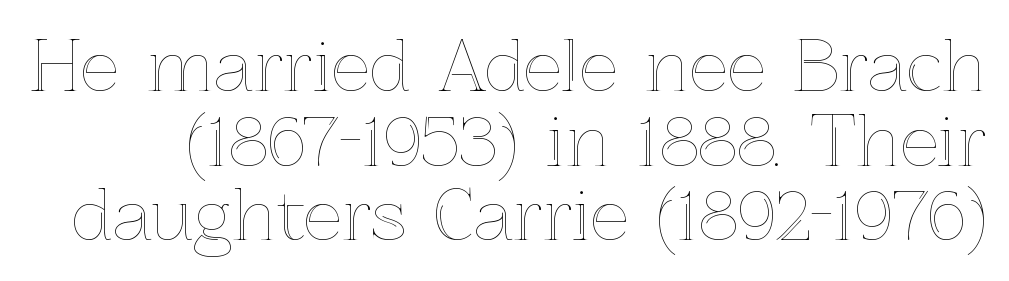
A typesetter would call this leading minimal, almost set solid. Do the characters align in a grid? No, the font is proportional. The horizontal fit of the characters is conventional and even. Posture: upright roman. Bare-footed words on every line.
